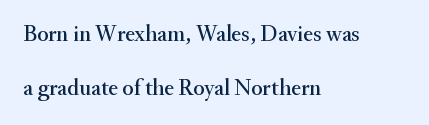
{"italic": "no", "underline": "no", "align": "left", "line_spacing": "loose", "line_spacing_ratio": 2.36, "letter_spacing": "normal", "letter_spacing_em": 0.0, "glyph_px": 23}
